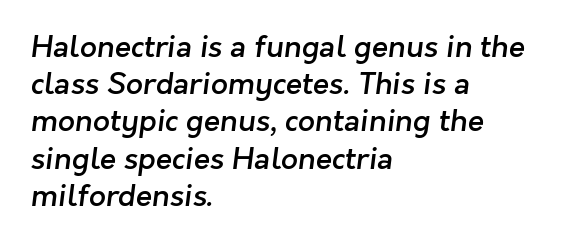
The passage shown is typed in a proportional face where columns would drift. Notice how the passage keeps a crisp vertical edge on the left only. Look at the bottom of the vertical strokes: they stop flat, with no serifs. Compared with typical body copy, the letter spacing here is the same. The gap between lines stays unmarked. I'd describe the lettering as semibold — firm but not a full bold.
